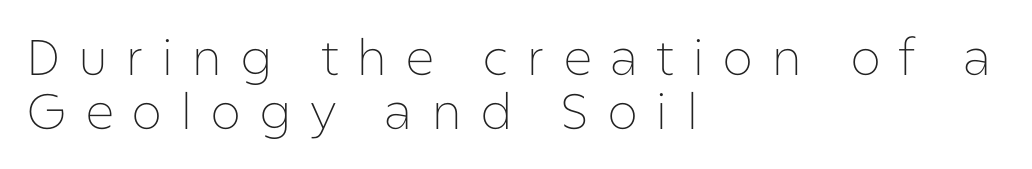
Note: no serifs on the glyphs. Interline gaps are noticeably narrow in this sample. Descender tails drop into unmarked territory. These lines are rendered in a variable-pitch font. Stroke mass is kept to a normal reading level or below. A typesetter would mark this as roman, not italic.
